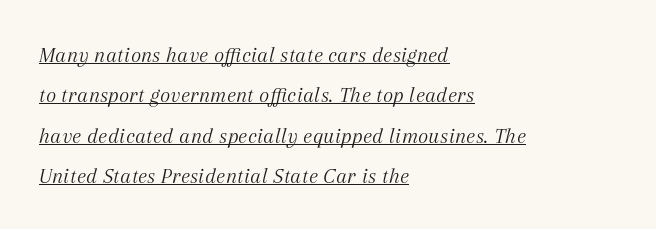
No extra ink here — the face is not bold. Typeset ragged right — the left edge is the straight one. Is the type slanted? Yes — the strokes lean at a clear angle. These lines keep a tight, regular rhythm from letter to letter.
